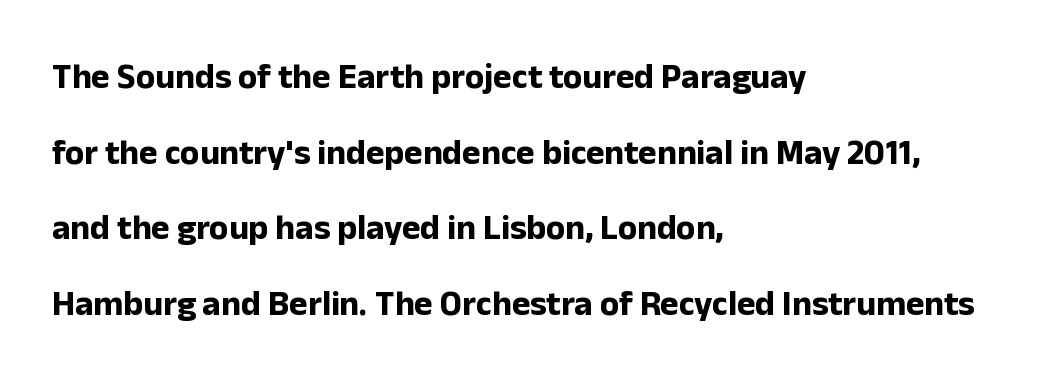
Q: Is the text bold? A: Yes.
Q: Is the text italic (slanted)? A: No, it is upright.
Q: Is the typeface a serif or a sans-serif typeface? A: Sans-serif.
Q: Is the text underlined? A: No.
Q: How is the paragraph aligned? A: Left-aligned.
Q: Is the spacing between letters normal or unusually wide? A: Normal.
Q: Is the spacing between lines tight, normal or loose? A: Loose.
Q: Width (condensed, normal, or wide)? A: Normal.
Q: Stroke contrast? A: Low.
Q: x-height? A: Medium.
Q: Monospaced? A: No.
